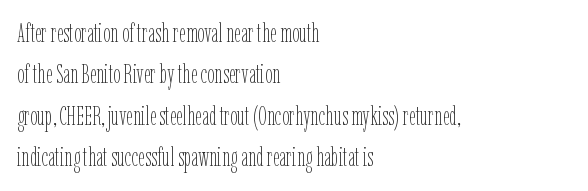
Q: Is the text bold? A: No.
Q: Is the text italic (slanted)? A: No, it is upright.
Q: Is the text underlined? A: No.
Q: How is the paragraph aligned? A: Left-aligned.
Q: Is the spacing between letters normal or unusually wide? A: Normal.
Q: Is the spacing between lines tight, normal or loose? A: Normal.
